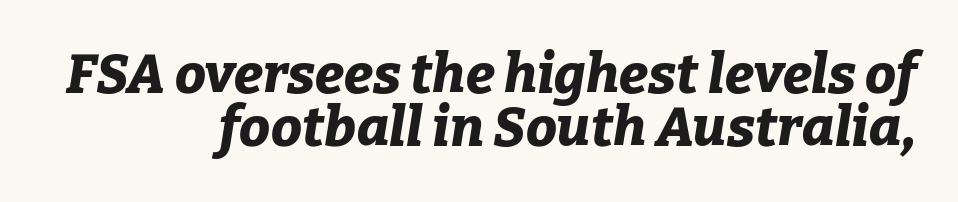
The image shows 55 px bold type, italic (leaning right); set right-aligned, tight line spacing (0.96x), normal letter spacing, not underlined; low stroke contrast and a medium x-height.
